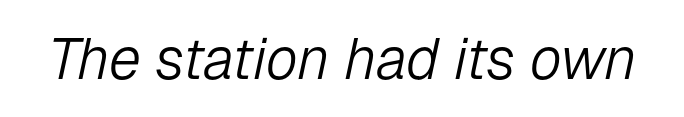
The foot of each line stays bare and open. The letters advance in unequal steps, a hallmark of proportional type. This is oblique type, the kind used for emphasis or titles. Honestly, the letter spacing is just normal — you wouldn't notice it. Stem width sits at or under what a default text font uses.
